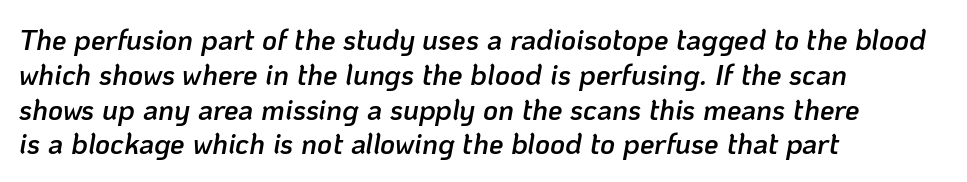
{"italic": "yes", "lean": "right", "slant_degrees": 10, "bold": "semi", "weight": "semibold", "width": "normal", "stroke_contrast": "low", "x_height": "medium", "monospaced": "no", "underline": "no", "align": "left", "line_spacing_ratio": 1.2, "letter_spacing": "normal", "letter_spacing_em": 0.0, "glyph_px": 29}
